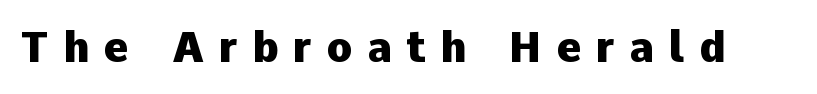
Q: Is the text bold? A: Yes.
Q: Is the text italic (slanted)? A: No, it is upright.
Q: Is the typeface a serif or a sans-serif typeface? A: Sans-serif.
Q: Is the text underlined? A: No.
Q: Is the spacing between letters normal or unusually wide? A: Unusually wide.
Q: Width (condensed, normal, or wide)? A: Normal.
Q: Stroke contrast? A: Low.
Q: x-height? A: Medium.
Q: Monospaced? A: No.
